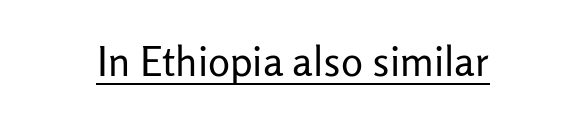
{"serif": "no", "italic": "no", "bold": "no", "weight": "regular", "width": "normal", "stroke_contrast": "low", "x_height": "medium", "monospaced": "no", "underline": "yes", "letter_spacing": "normal", "letter_spacing_em": 0.0, "glyph_px": 41}
